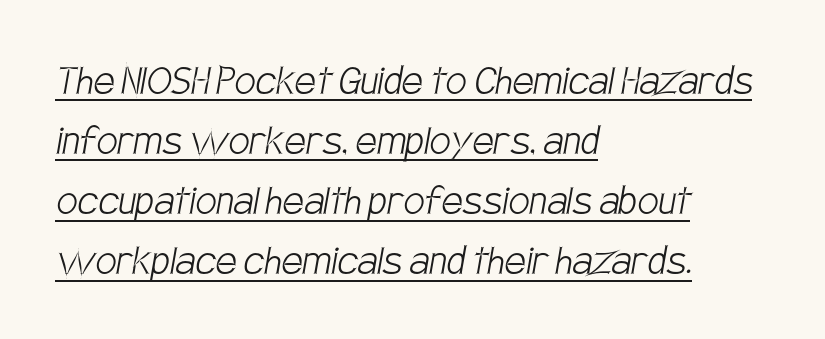
{"serif": "no", "bold": "no", "weight": "light", "width": "condensed", "stroke_contrast": "low", "x_height": "large", "monospaced": "no", "underline": "yes", "align": "left", "line_spacing": "normal", "line_spacing_ratio": 1.28, "letter_spacing": "normal", "letter_spacing_em": 0.0, "glyph_px": 47}
